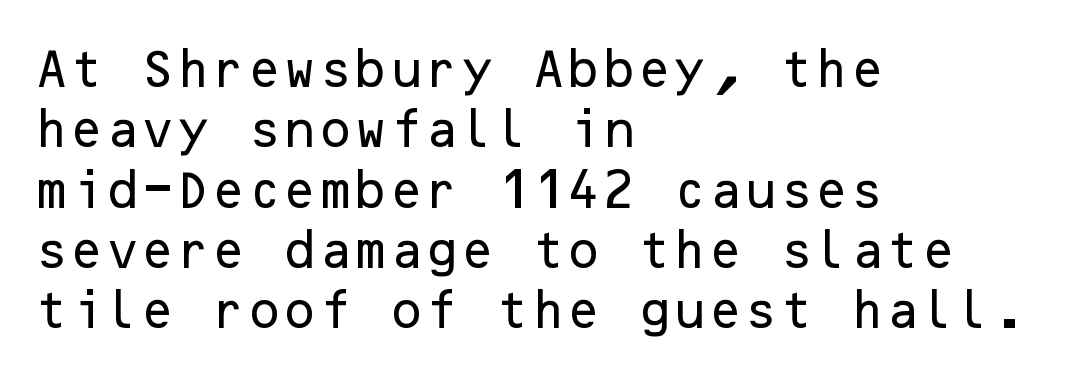
{"serif": "no", "italic": "no", "width": "normal", "stroke_contrast": "low", "x_height": "medium", "underline": "no", "align": "left", "line_spacing": "normal", "line_spacing_ratio": 1.47, "letter_spacing": "normal", "letter_spacing_em": 0.0, "glyph_px": 41}
